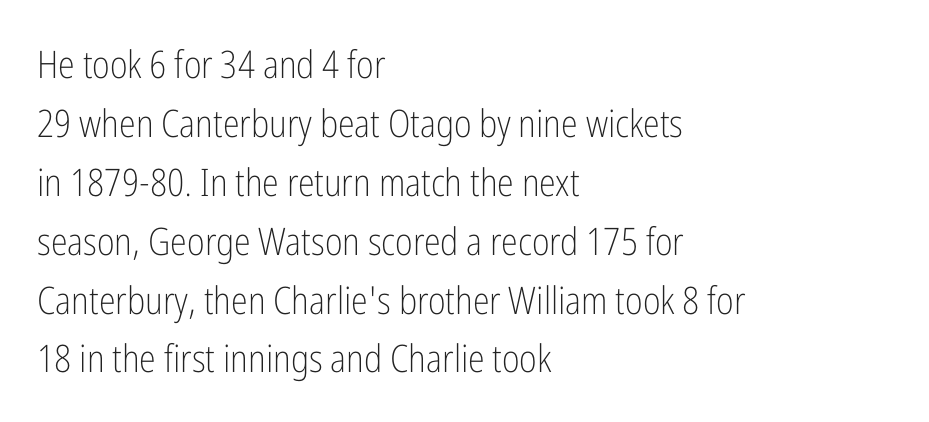
{"serif": "no", "italic": "no", "bold": "no", "weight": "light", "width": "condensed", "stroke_contrast": "low", "x_height": "medium", "monospaced": "no", "underline": "no", "align": "left", "line_spacing": "normal", "line_spacing_ratio": 1.55, "letter_spacing": "normal", "letter_spacing_em": 0.0, "glyph_px": 38}
